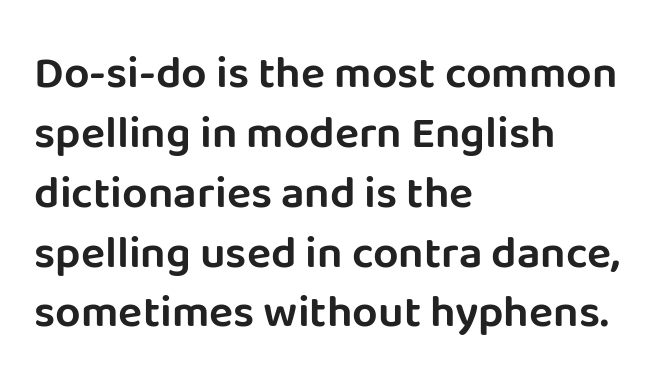
The image shows 45 px sans-serif type, upright; set left-aligned, normal line spacing (1.33x), normal letter spacing, not underlined; low stroke contrast and a large x-height.
